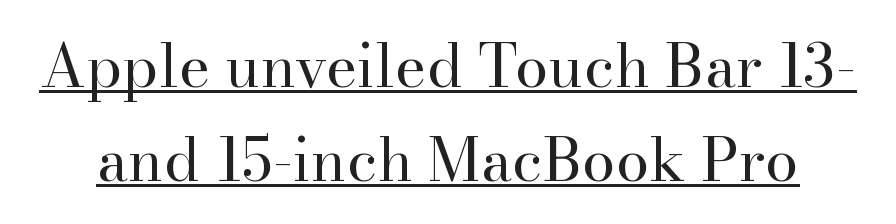
Letter spacing: default. Line spacing here is normal. The passage shown is typed in a proportional face where columns would drift. This reads as an unemphasized weight, regular at the heaviest. Unlike italic type, these characters show no tilt at all. This is underlined copy, the kind a proofreader might mark for attention.
